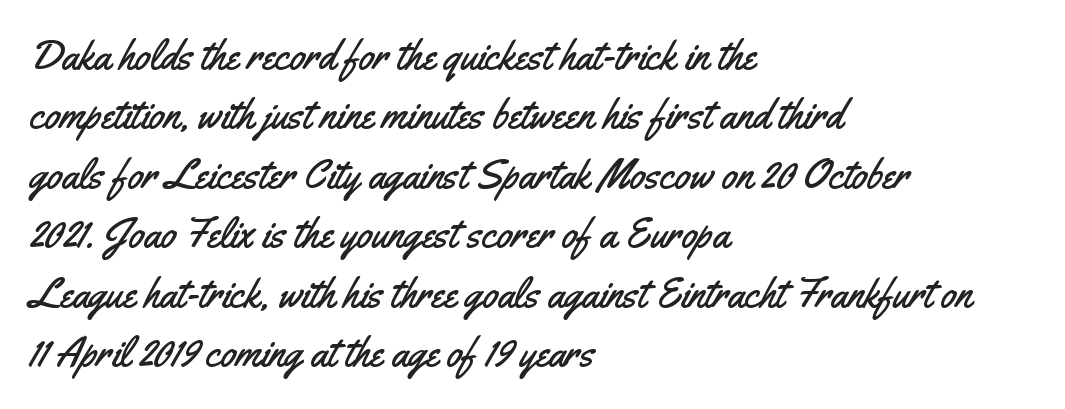
The image shows 41 px condensed sans-serif type; set left-aligned, normal line spacing (1.45x), normal letter spacing, not underlined; medium stroke contrast and a small x-height.
